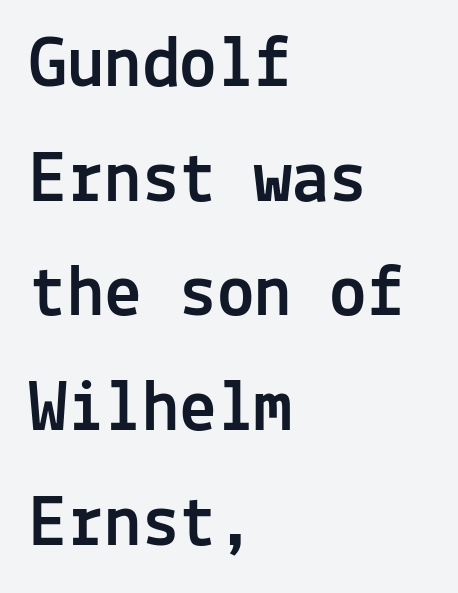
Ascenders rise straight up at ninety degrees. The foot of each line stays bare and open. Look at the tracking — it's just the regular setting, nothing added. Where is the straight margin? On the left.
